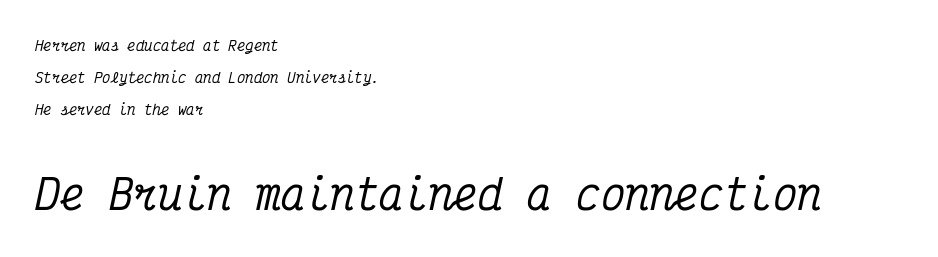
The image shows 41 px condensed serif type, italic (leaning right), monospaced; set left-aligned, loose line spacing (2.3x), normal letter spacing, not underlined; the second (bottom) block is 2.93x larger; medium stroke contrast and a medium x-height.
